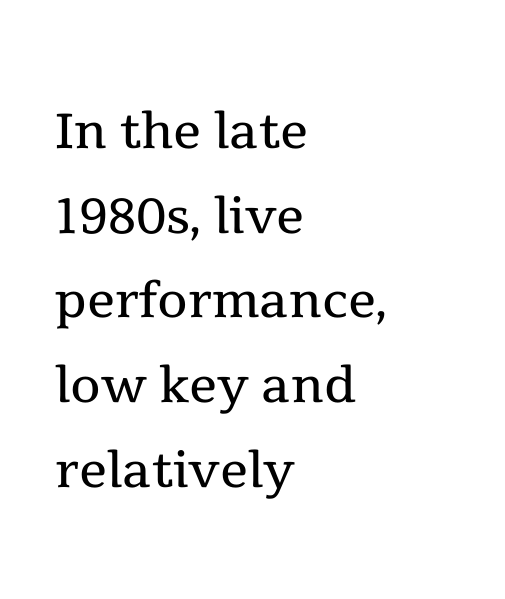
Check under the words: just untouched page. The typesetter chose a ragged-right arrangement here. This sample has the flowing, uneven cadence of proportional lettering. Nothing unusual about the tracking: characters are spaced as the font intends.
